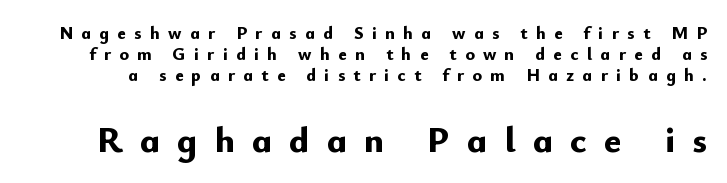
Visually, the bottom section dominates because its glyphs are scaled up. When letters stand straight like this, we call the style roman or upright. Each letter keeps its own natural width here, so spacing adapts to shape. Quick note: underline off. You could only call the tracking loose — the letters float apart.
